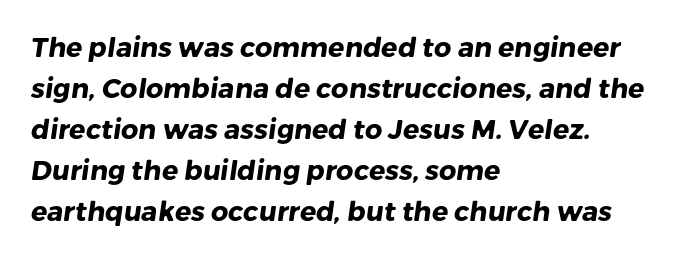
{"bold": "yes", "underline": "no", "align": "left", "line_spacing": "normal", "line_spacing_ratio": 1.52, "letter_spacing": "normal", "letter_spacing_em": 0.0, "glyph_px": 27}
